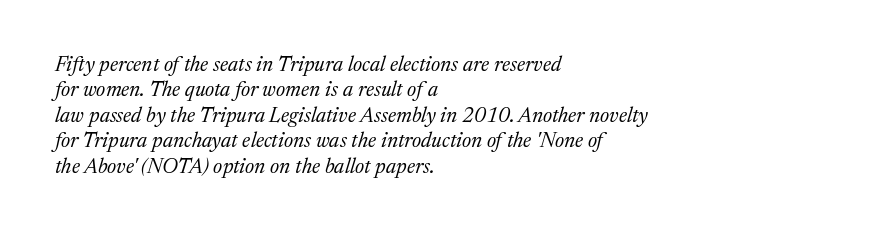
{"italic": "yes", "lean": "right", "slant_degrees": 17, "bold": "no", "underline": "no", "align": "left", "line_spacing_ratio": 1.21, "letter_spacing": "normal", "letter_spacing_em": 0.0, "glyph_px": 21}
